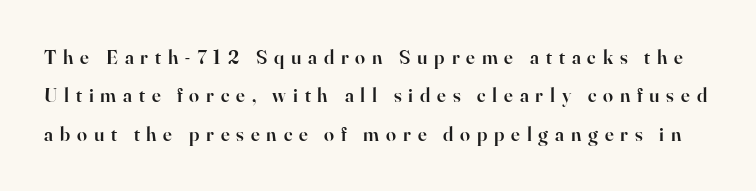
Q: Is the text bold? A: Semi-bold.
Q: Is the text italic (slanted)? A: No, it is upright.
Q: Is the text underlined? A: No.
Q: Is the spacing between letters normal or unusually wide? A: Unusually wide.
Q: Is the spacing between lines tight, normal or loose? A: Loose.
